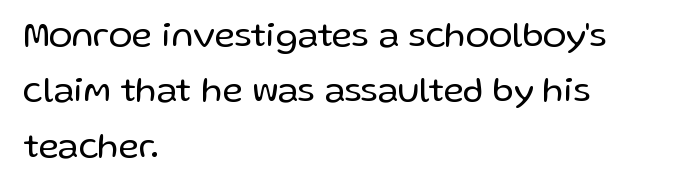
The image shows 35 px regular-weight sans-serif type, upright; set left-aligned, normal line spacing (1.58x), normal letter spacing, not underlined; low stroke contrast and a medium x-height.
